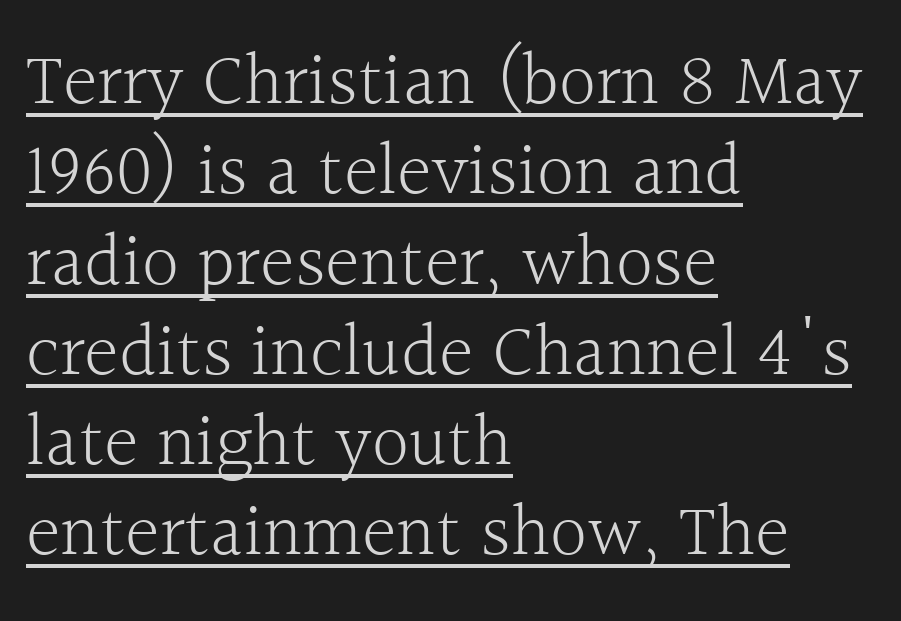
{"serif": "yes", "italic": "no", "bold": "no", "weight": "light", "width": "normal", "x_height": "medium", "monospaced": "no", "underline": "yes", "align": "left", "line_spacing_ratio": 1.22, "letter_spacing": "normal", "letter_spacing_em": 0.0, "glyph_px": 74}
